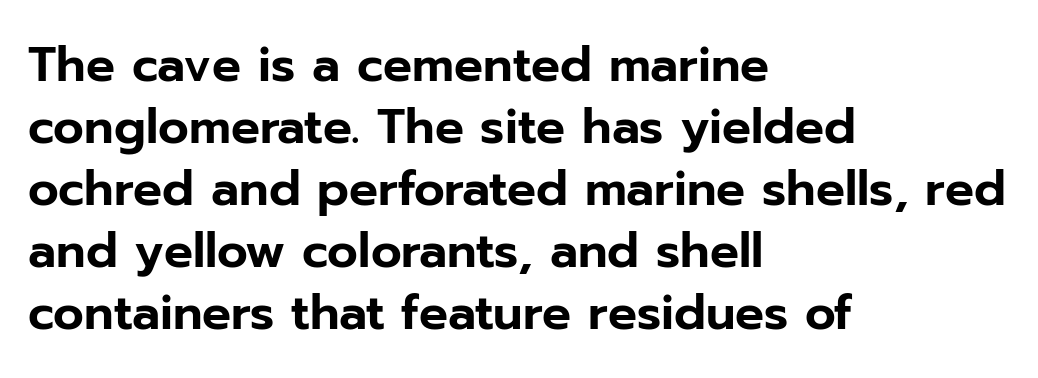
The image shows 48 px sans-serif type, upright; set left-aligned, normal line spacing (1.29x), normal letter spacing, not underlined; low stroke contrast and a medium x-height.
